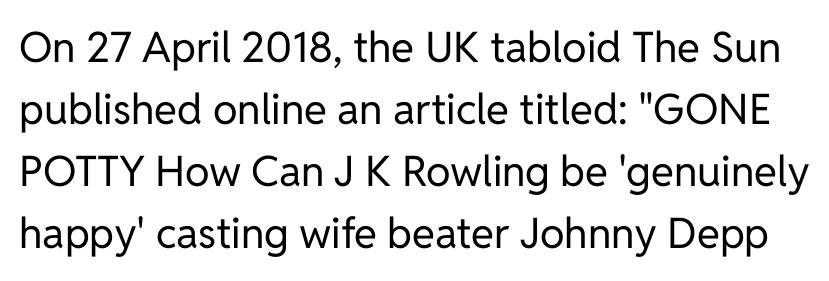
Ascenders rise straight up at ninety degrees. A clean baseline with only descenders dipping below it. Letters have the restrained weight of plain body copy at most. Interline gaps are of average width in this sample. Grotesque or geometric, the face here clearly has no serifs. The letters advance in unequal steps, a hallmark of proportional type.
